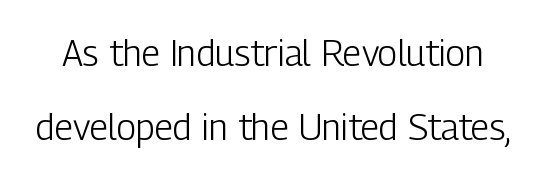
The image shows 36 px light, condensed sans-serif type, upright; set loose line spacing (2.05x), normal letter spacing, not underlined; low stroke contrast and a medium x-height.
